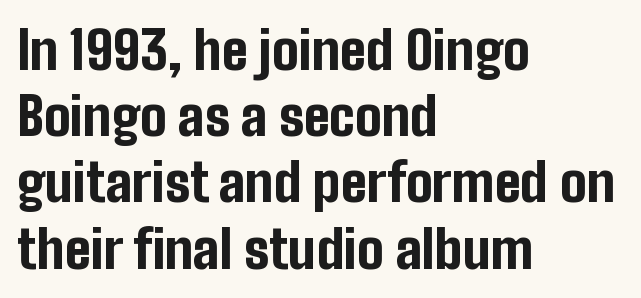
Q: Is the text bold? A: Yes.
Q: Is the text italic (slanted)? A: No, it is upright.
Q: Is the typeface a serif or a sans-serif typeface? A: Sans-serif.
Q: Is the text underlined? A: No.
Q: How is the paragraph aligned? A: Left-aligned.
Q: Is the spacing between letters normal or unusually wide? A: Normal.
Q: Is the spacing between lines tight, normal or loose? A: Normal.
Q: Width (condensed, normal, or wide)? A: Condensed.
Q: Stroke contrast? A: Low.
Q: x-height? A: Medium.
Q: Monospaced? A: No.
